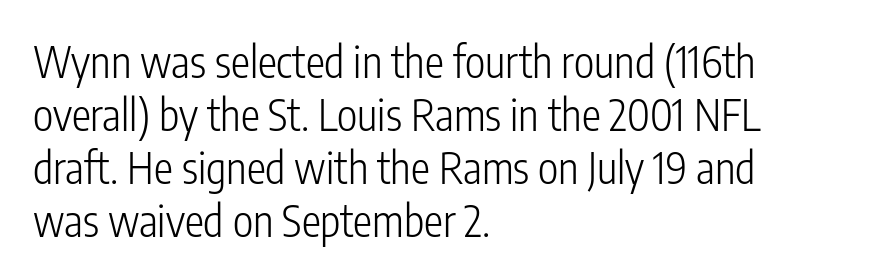
Q: Is the text bold? A: No.
Q: Is the text italic (slanted)? A: No, it is upright.
Q: Is the typeface a serif or a sans-serif typeface? A: Sans-serif.
Q: Is the text underlined? A: No.
Q: How is the paragraph aligned? A: Left-aligned.
Q: Is the spacing between letters normal or unusually wide? A: Normal.
Q: Width (condensed, normal, or wide)? A: Condensed.
Q: Stroke contrast? A: Low.
Q: x-height? A: Medium.
Q: Monospaced? A: No.
